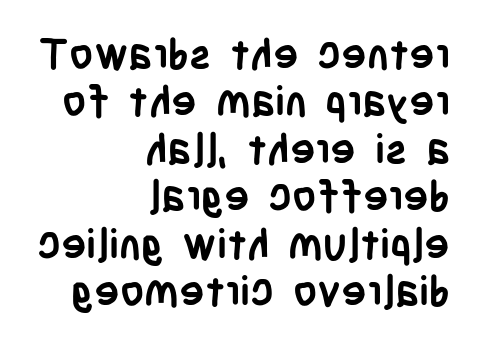
{"serif": "no", "italic": "no", "bold": "yes", "weight": "semibold", "width": "condensed", "stroke_contrast": "low", "x_height": "large", "monospaced": "no", "underline": "no", "align": "right", "line_spacing": "tight", "line_spacing_ratio": 1.13, "letter_spacing": "normal", "letter_spacing_em": 0.0, "glyph_px": 42}
